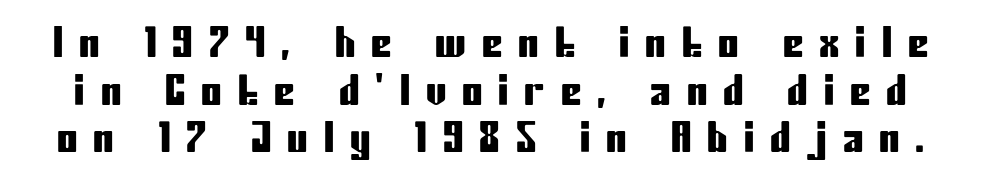
A typesetter would label this face a sans. There is plenty of visible air inserted between adjacent glyphs. These lines are rendered in a variable-pitch font. The letters stand upright; this is a roman face. The string is rendered with underlining switched off.
